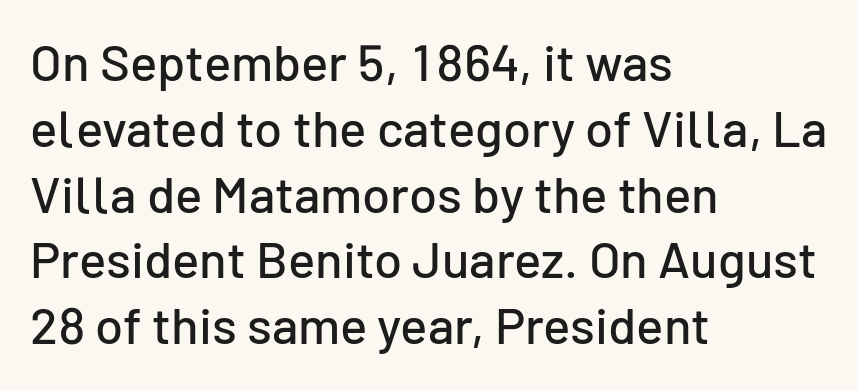
You could not count columns in this text — the font is proportionally spaced. Unmarked baselines from the first word to the last. Standard letterfit; no display-style spreading of the glyphs. This sample keeps an unexceptional amount of space between lines.
